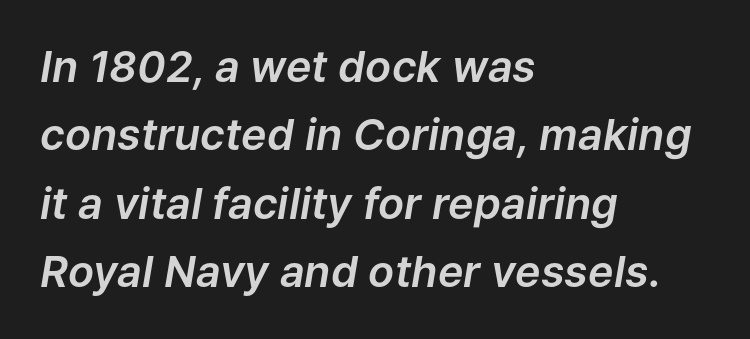
The image shows 43 px text type, italic (leaning right); set left-aligned, normal line spacing (1.59x), normal letter spacing, not underlined; low stroke contrast and a medium x-height.
